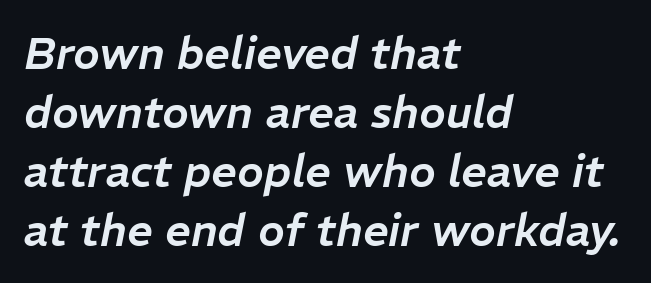
Default kerning and tracking; the words read as compact shapes. All the whitespace from short lines collects on the right. Tall strokes in this sample are angled rather than plumb. This sample has the flowing, uneven cadence of proportional lettering. A clean baseline with only descenders dipping below it. Regular leading.
